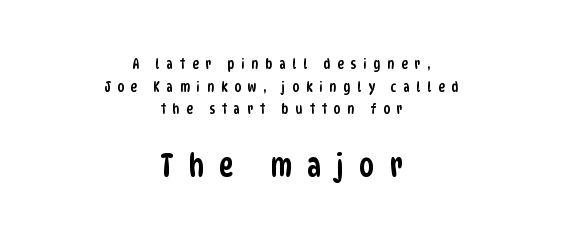
Proportional: the letters do not fall into vertical columns. In terms of letterform style, serifs are entirely absent. Clear beneath every line of the passage. Substantial extra tracking has been applied to these lines. Is the block centered? Yes — each line is placed symmetrically about the middle.
